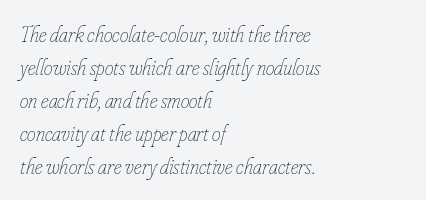
The image shows 22 px text type, italic (leaning right); set left-aligned, normal line spacing (1.5x), normal letter spacing, not underlined.
